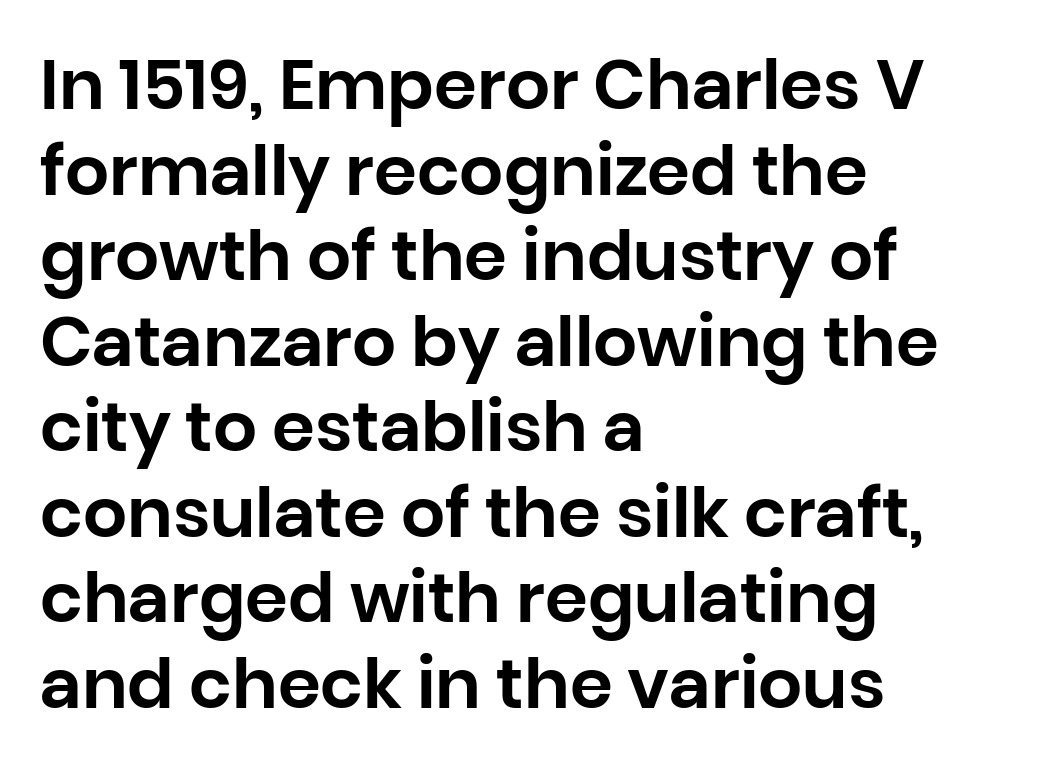
{"serif": "no", "italic": "no", "width": "normal", "stroke_contrast": "low", "x_height": "large", "monospaced": "no", "underline": "no", "align": "left", "line_spacing_ratio": 1.24, "letter_spacing": "normal", "letter_spacing_em": 0.0, "glyph_px": 69}
